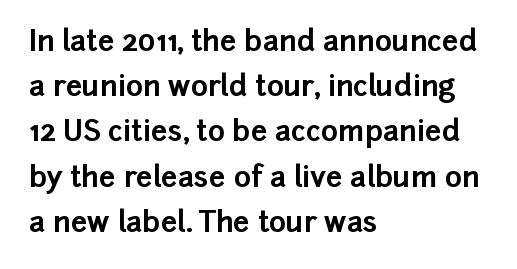
Q: Is the text bold? A: Yes.
Q: Is the text italic (slanted)? A: No, it is upright.
Q: Is the typeface a serif or a sans-serif typeface? A: Sans-serif.
Q: Is the text underlined? A: No.
Q: How is the paragraph aligned? A: Left-aligned.
Q: Is the spacing between letters normal or unusually wide? A: Normal.
Q: Is the spacing between lines tight, normal or loose? A: Normal.
Q: Width (condensed, normal, or wide)? A: Normal.
Q: Stroke contrast? A: Low.
Q: x-height? A: Medium.
Q: Monospaced? A: No.
